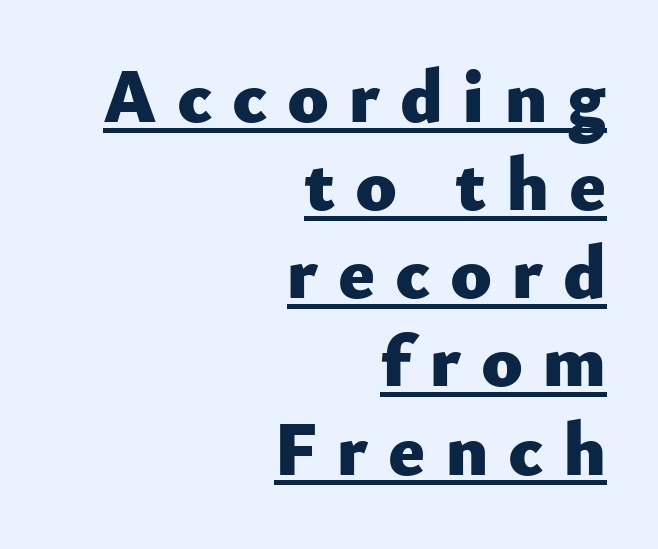
Caption: expanded tracking, letters set apart. Examine the stroke ends and you'll find no serifs. Posture: straight, roman, zero tilt. This sample has the flowing, uneven cadence of proportional lettering. Does the copy run flush right? Yes — the right margin is perfectly even. Summary of weight: heavy, a full bold.
